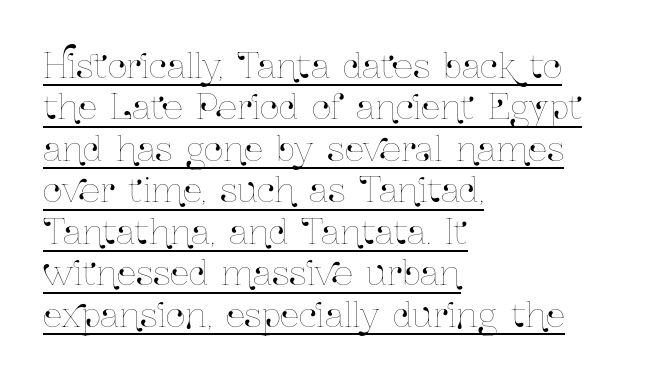
The image shows 34 px condensed type, upright; set left-aligned, line spacing 1.22x, normal letter spacing, underlined; low stroke contrast and a medium x-height.
